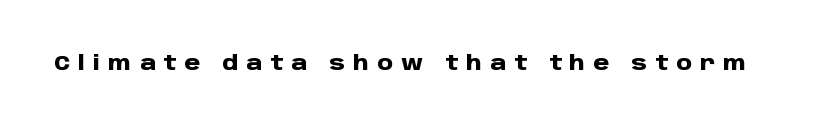
{"italic": "no", "bold": "yes", "underline": "no", "letter_spacing": "wide", "letter_spacing_em": 0.41, "glyph_px": 20}
